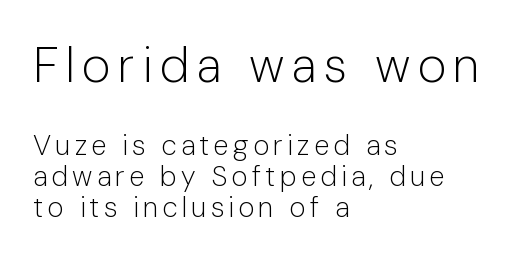
{"serif": "no", "italic": "no", "bold": "no", "weight": "light", "width": "normal", "stroke_contrast": "low", "x_height": "medium", "monospaced": "no", "underline": "no", "align": "left", "line_spacing": "tight", "line_spacing_ratio": 1.11, "larger_block": "first", "size_ratio": 1.75, "glyph_px": 49}
